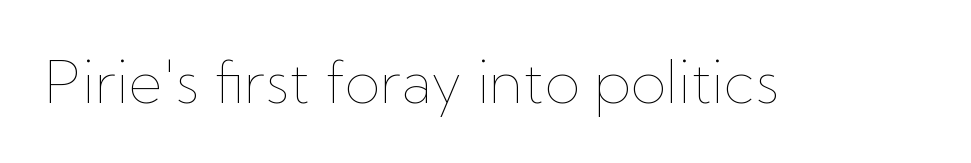
{"italic": "no", "bold": "no", "weight": "thin", "width": "normal", "stroke_contrast": "low", "x_height": "medium", "monospaced": "no", "underline": "no", "letter_spacing": "normal", "letter_spacing_em": 0.0, "glyph_px": 58}
